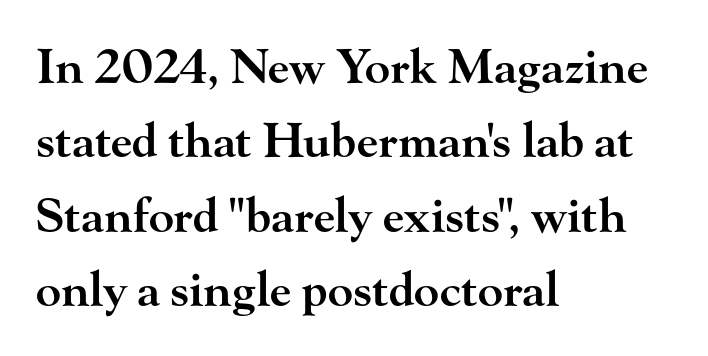
The image shows 47 px semibold, wide serif type, upright; set left-aligned, normal line spacing (1.58x), normal letter spacing, not underlined; high stroke contrast and a small x-height.
